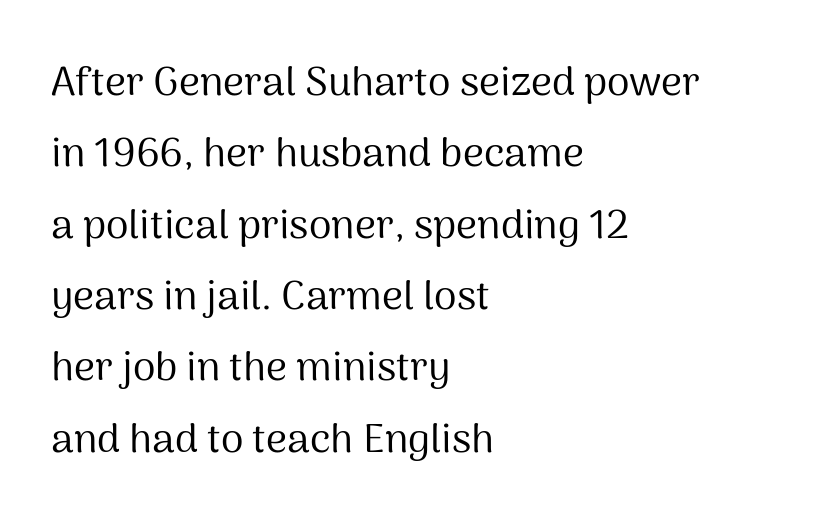
What stands out about the letter spacing? Nothing — it is the standard amount. The cut favours lightness, reaching ordinary text weight at its darkest. These lines were composed using upright roman letters. The typeface chosen for these lines omits serifs. Is this a fixed-width face? No — the glyphs have proportional, varying widths. The rendering anchors every line to the left-hand side.
